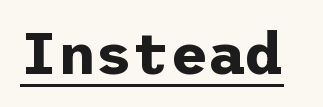
The image shows 58 px bold sans-serif type, upright; set normal letter spacing, underlined; low stroke contrast and a medium x-height.
